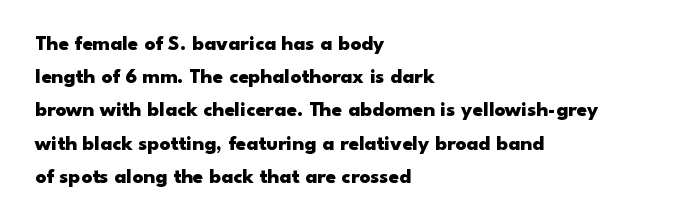
Q: Is the text bold? A: Yes.
Q: Is the text italic (slanted)? A: No, it is upright.
Q: Is the text underlined? A: No.
Q: How is the paragraph aligned? A: Left-aligned.
Q: Is the spacing between letters normal or unusually wide? A: Normal.
Q: Is the spacing between lines tight, normal or loose? A: Normal.
